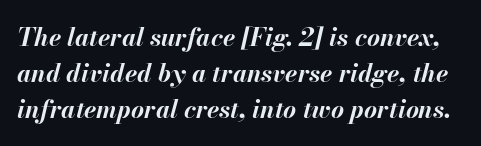
The image shows 25 px bold type, italic (leaning right); set normal line spacing (1.45x), normal letter spacing, not underlined.
